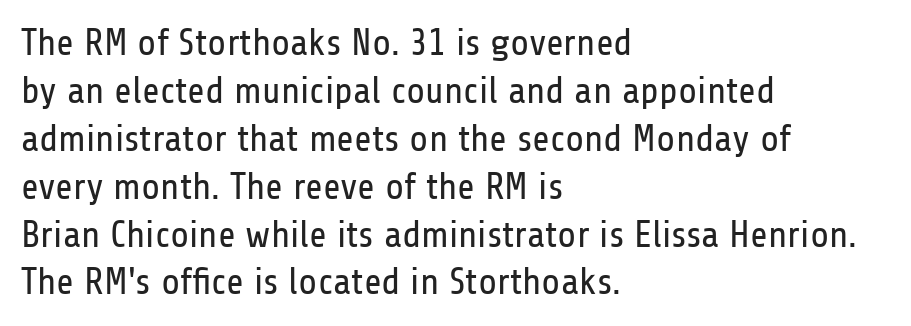
Q: Is the text bold? A: No.
Q: Is the text italic (slanted)? A: No, it is upright.
Q: Is the typeface a serif or a sans-serif typeface? A: Sans-serif.
Q: Is the text underlined? A: No.
Q: How is the paragraph aligned? A: Left-aligned.
Q: Is the spacing between letters normal or unusually wide? A: Normal.
Q: Is the spacing between lines tight, normal or loose? A: Normal.
Q: Width (condensed, normal, or wide)? A: Condensed.
Q: Stroke contrast? A: Low.
Q: x-height? A: Medium.
Q: Monospaced? A: No.
